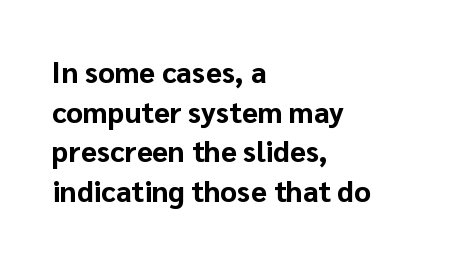
This rendering leaves character spacing at its baseline value. If you drew a ruler down the left edge, every line would touch it. What kind of face is this? One without serifs — a sans. Character widths vary here, with narrow letters taking less room than wide ones. This rendering features lettering with no underline.
